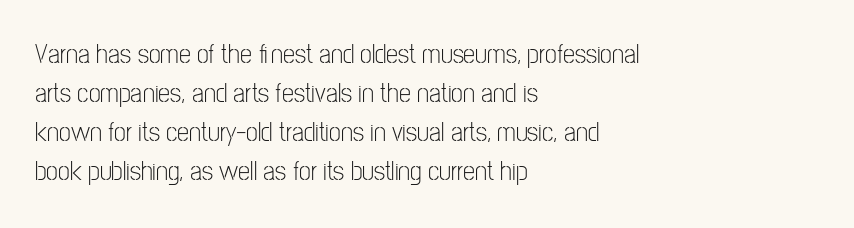
The image shows 27 px text type, upright; set left-aligned, normal line spacing (1.44x), normal letter spacing, not underlined.
